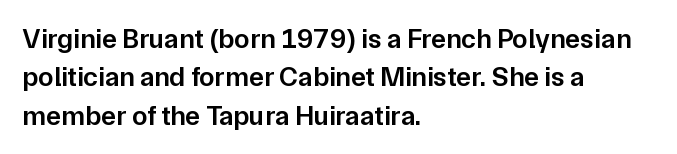
{"serif": "no", "italic": "no", "bold": "semi", "weight": "semibold", "width": "normal", "stroke_contrast": "low", "x_height": "medium", "monospaced": "no", "underline": "no", "align": "left", "line_spacing": "normal", "line_spacing_ratio": 1.37, "letter_spacing": "normal", "letter_spacing_em": 0.0, "glyph_px": 28}
